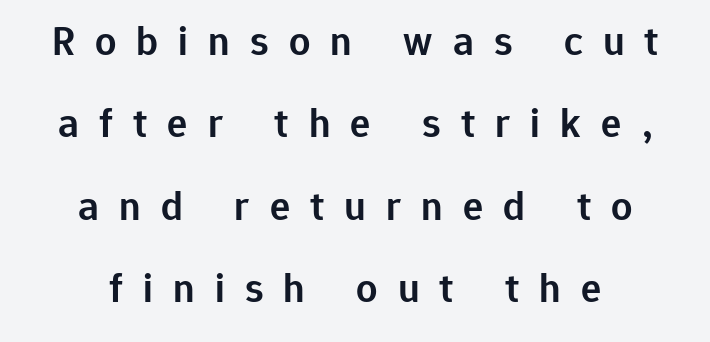
{"serif": "no", "italic": "no", "bold": "semi", "weight": "semibold", "width": "normal", "stroke_contrast": "low", "x_height": "medium", "monospaced": "no", "underline": "no", "line_spacing": "loose", "line_spacing_ratio": 1.96, "letter_spacing": "wide", "letter_spacing_em": 0.48, "glyph_px": 42}
